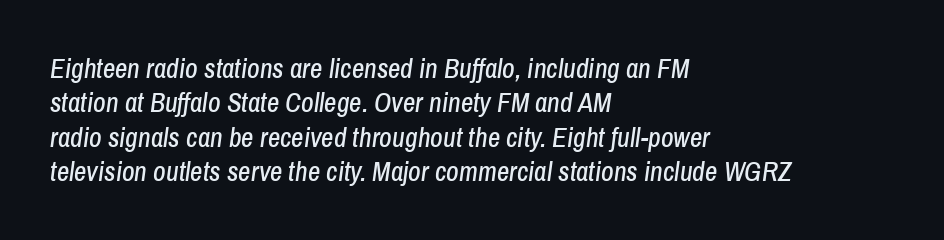
Q: Is the text italic (slanted)? A: Yes, it leans right by about 8 degrees.
Q: Is the text underlined? A: No.
Q: How is the paragraph aligned? A: Left-aligned.
Q: Is the spacing between letters normal or unusually wide? A: Normal.
Q: Is the spacing between lines tight, normal or loose? A: Normal.
